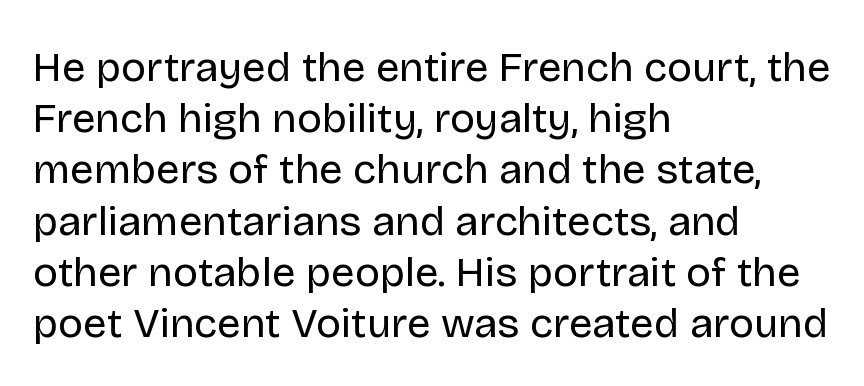
The image shows 42 px regular-weight sans-serif type, upright; set left-aligned, line spacing 1.22x, normal letter spacing, not underlined; low stroke contrast and a large x-height.
